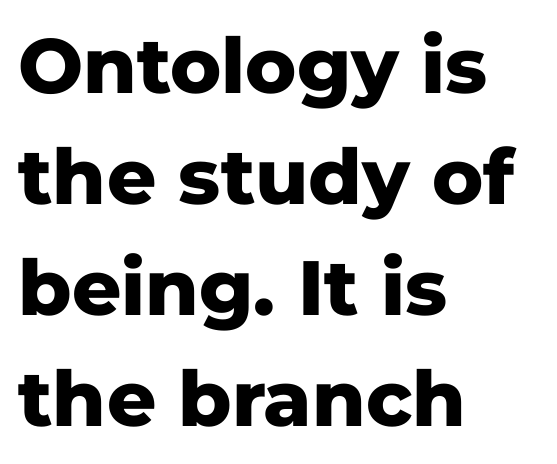
The image shows 77 px heavy sans-serif type, upright; set left-aligned, normal line spacing (1.44x), normal letter spacing, not underlined; low stroke contrast and a medium x-height.
